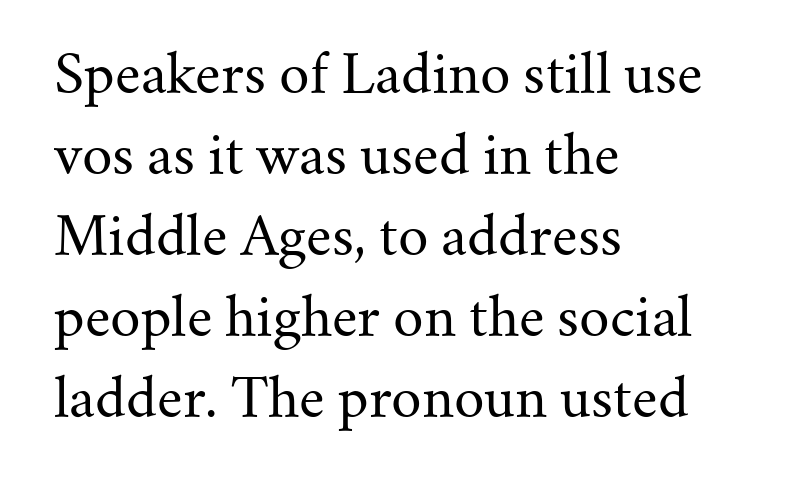
{"serif": "yes", "italic": "no", "bold": "no", "weight": "regular", "width": "normal", "stroke_contrast": "medium", "x_height": "small", "monospaced": "no", "underline": "no", "align": "left", "line_spacing": "normal", "line_spacing_ratio": 1.53, "letter_spacing": "normal", "letter_spacing_em": 0.0, "glyph_px": 53}
